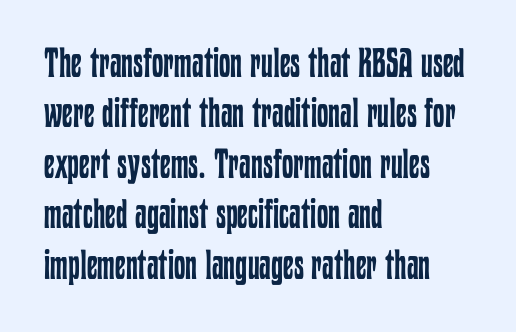
The tracking reads as untouched default to a designer's eye. The passage shown is typed in a proportional face where columns would drift. Where is the straight margin? On the left. A typesetter would mark this as roman, not italic. Stem width sits at or under what a default text font uses.
